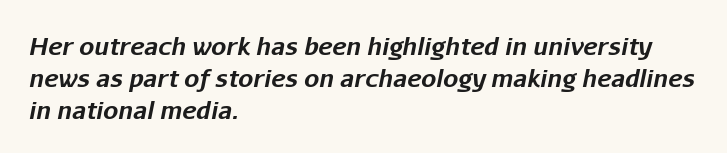
Q: Is the text bold? A: Yes.
Q: Is the text italic (slanted)? A: Yes, it leans right by about 11 degrees.
Q: Is the text underlined? A: No.
Q: How is the paragraph aligned? A: Left-aligned.
Q: Is the spacing between letters normal or unusually wide? A: Normal.
Q: Is the spacing between lines tight, normal or loose? A: Normal.
